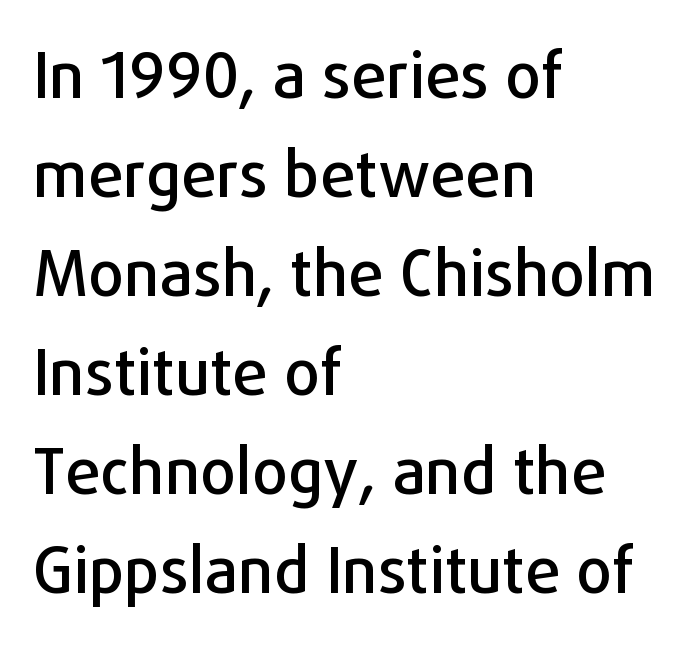
Bare-footed words on every line. You could not count columns in this text — the font is proportionally spaced. Look at the bottom of the vertical strokes: they stop flat, with no serifs. Standard letterfit; no display-style spreading of the glyphs. Quick note: not italic, upright. The paragraph shown leans on its left margin.
